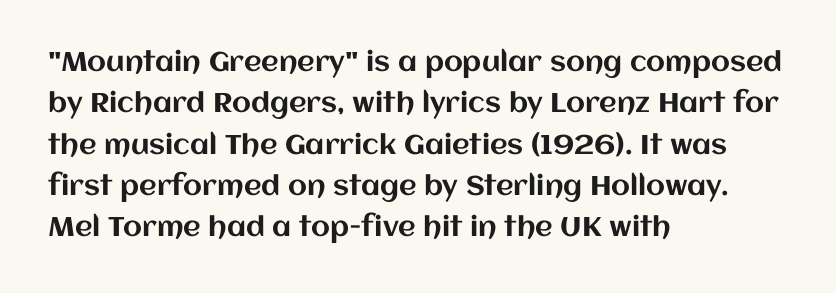
The image shows 27 px text type, upright; set left-aligned, normal line spacing (1.53x), normal letter spacing, not underlined.
